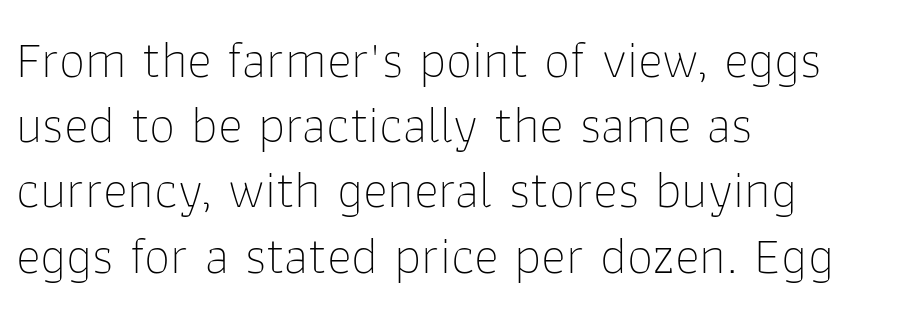
The image shows 53 px thin sans-serif type, upright; set left-aligned, line spacing 1.23x, normal letter spacing, not underlined; low stroke contrast and a medium x-height.
